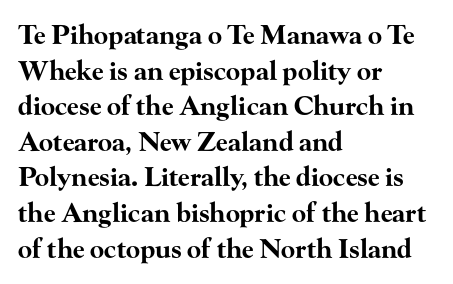
Descenders are the only things crossing below the line. Weight: bold. The tracking reads as untouched default to a designer's eye. A typesetter would mark this as roman, not italic.
